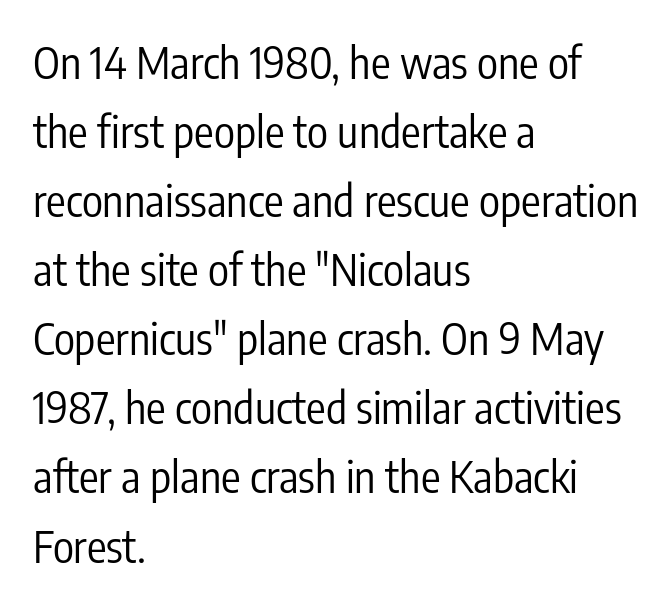
Look at the bottom of the vertical strokes: they stop flat, with no serifs. Typeset ragged right — the left edge is the straight one. A typesetter would call this leading conventional body-copy spacing. No chunkiness to these letters — they're not bold.
